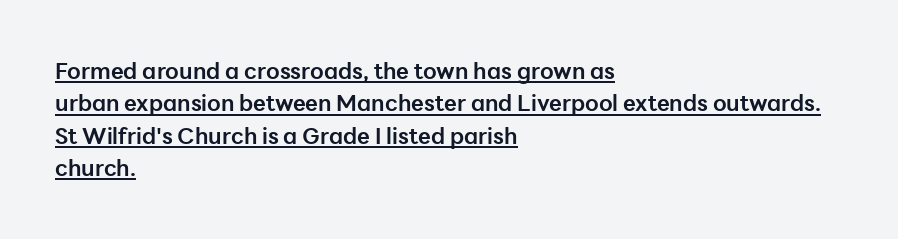
Q: Is the text bold? A: Yes.
Q: Is the text italic (slanted)? A: No, it is upright.
Q: Is the text underlined? A: Yes.
Q: How is the paragraph aligned? A: Left-aligned.
Q: Is the spacing between letters normal or unusually wide? A: Normal.
Q: Is the spacing between lines tight, normal or loose? A: Normal.
